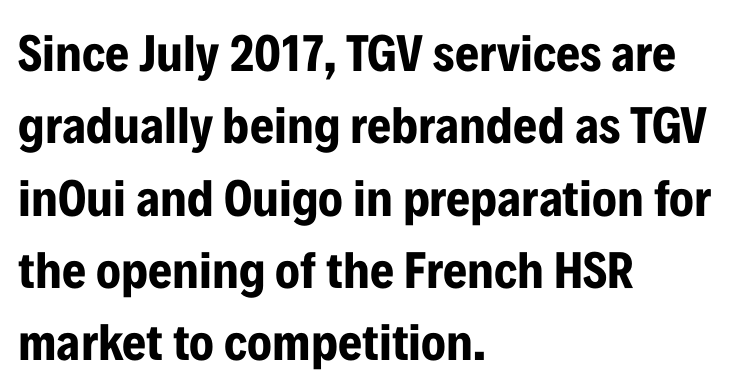
The image shows 52 px bold, condensed sans-serif type, upright; set left-aligned, normal line spacing (1.39x), normal letter spacing, not underlined; low stroke contrast and a medium x-height.
